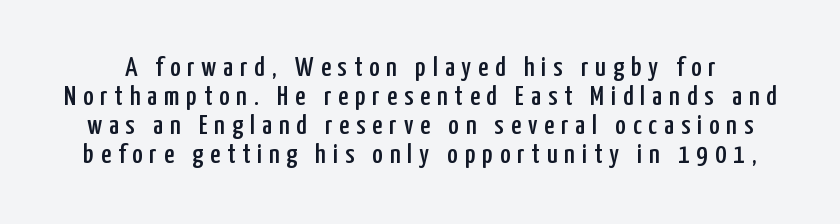
Q: Is the text italic (slanted)? A: No, it is upright.
Q: Is the typeface a serif or a sans-serif typeface? A: Sans-serif.
Q: Is the text underlined? A: No.
Q: Is the spacing between letters normal or unusually wide? A: Unusually wide.
Q: Is the spacing between lines tight, normal or loose? A: Tight.
Q: Width (condensed, normal, or wide)? A: Condensed.
Q: Stroke contrast? A: Low.
Q: x-height? A: Medium.
Q: Monospaced? A: No.
